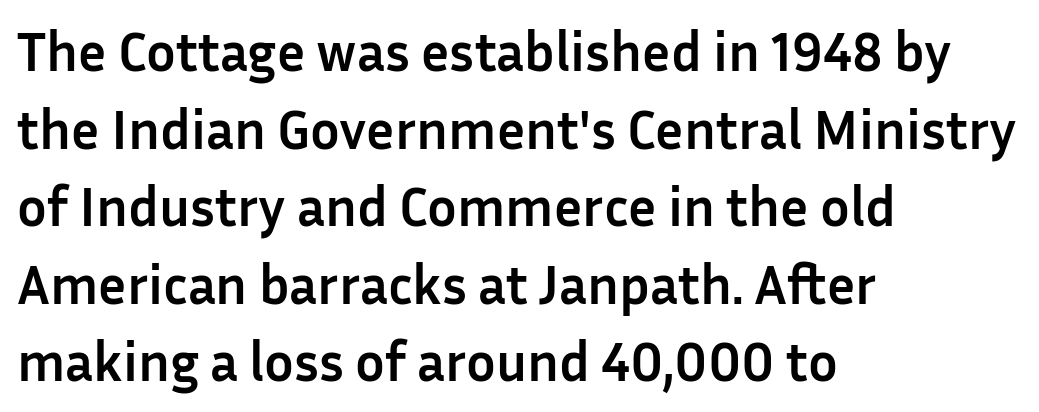
This sample uses a sans-serif face. The compositor pushed each line to the left boundary. The horizontal fit of the characters is conventional and even. Typesetter's note: full bold, strokes at maximum text heaviness. Plain, unruled lines of type. These lines were composed using upright roman letters.
